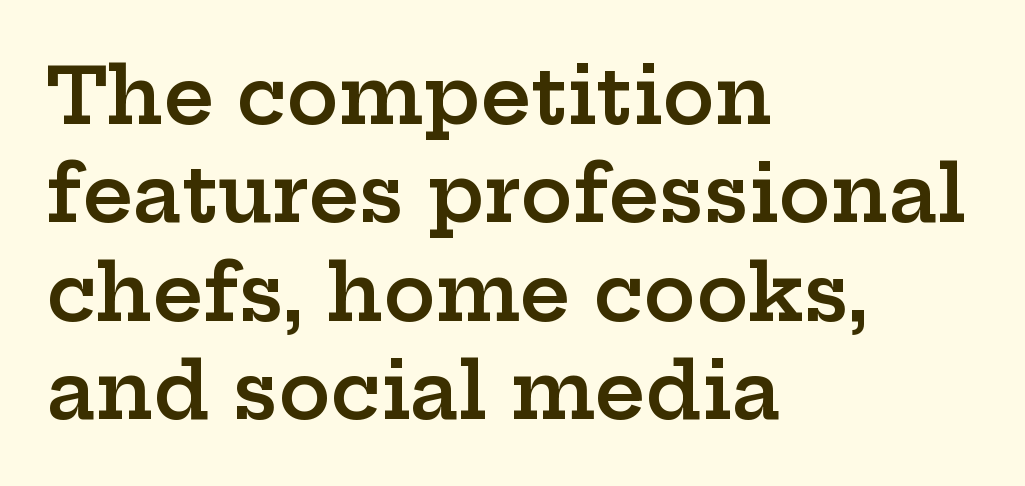
{"serif": "yes", "italic": "no", "bold": "semi", "weight": "semibold", "width": "wide", "stroke_contrast": "low", "x_height": "medium", "monospaced": "no", "underline": "no", "align": "left", "line_spacing": "normal", "line_spacing_ratio": 1.26, "letter_spacing": "normal", "letter_spacing_em": 0.0, "glyph_px": 78}
